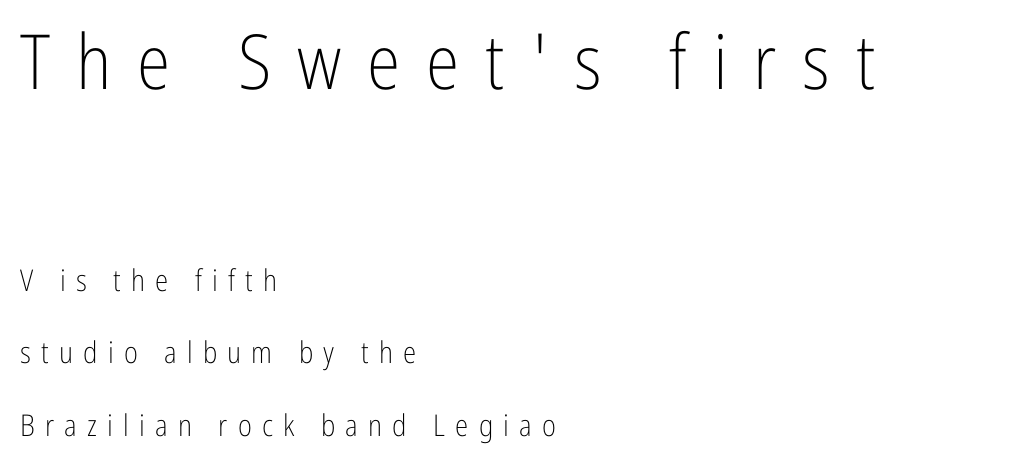
Q: Is the text bold? A: No.
Q: Is the text italic (slanted)? A: No, it is upright.
Q: Is the typeface a serif or a sans-serif typeface? A: Sans-serif.
Q: Is the text underlined? A: No.
Q: How is the paragraph aligned? A: Left-aligned.
Q: Is the spacing between letters normal or unusually wide? A: Unusually wide.
Q: Is the spacing between lines tight, normal or loose? A: Loose.
Q: Which block of text is set in a larger size, the first (top) or the second (bottom)? A: The first (top) one.
Q: Width (condensed, normal, or wide)? A: Condensed.
Q: Stroke contrast? A: Low.
Q: x-height? A: Medium.
Q: Monospaced? A: No.
